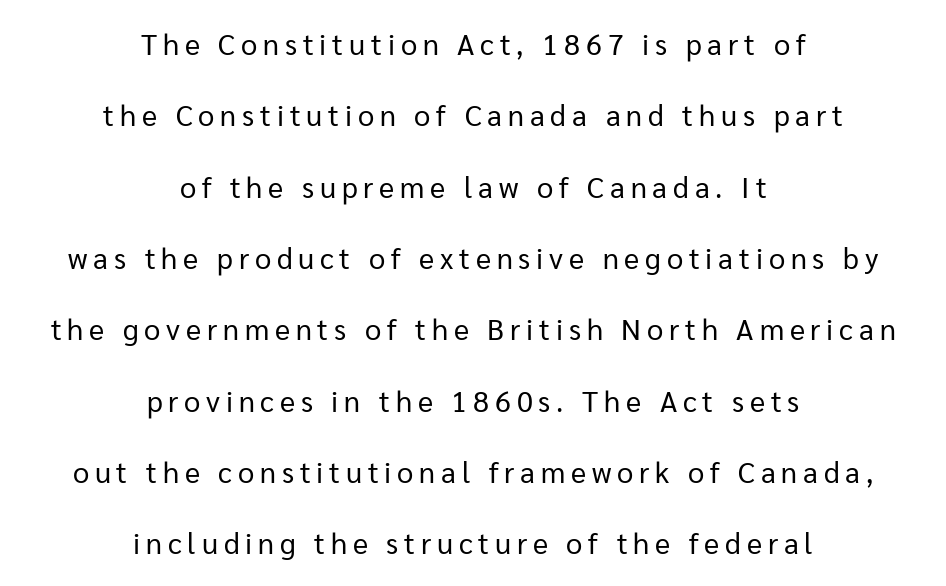
The image shows 29 px regular-weight sans-serif type, upright; set centered, loose line spacing (2.46x), unusually wide letter spacing (+0.2 em), not underlined; low stroke contrast and a medium x-height.
